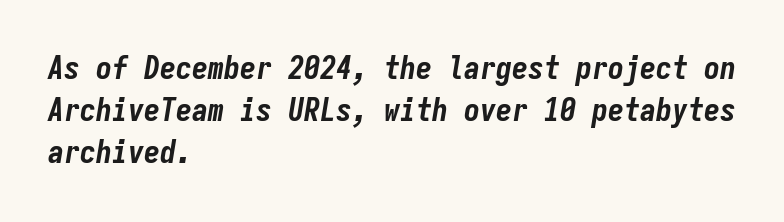
The image shows 32 px bold, condensed type, italic (leaning right), monospaced; set left-aligned, normal line spacing (1.32x), normal letter spacing, not underlined; low stroke contrast and a medium x-height.
